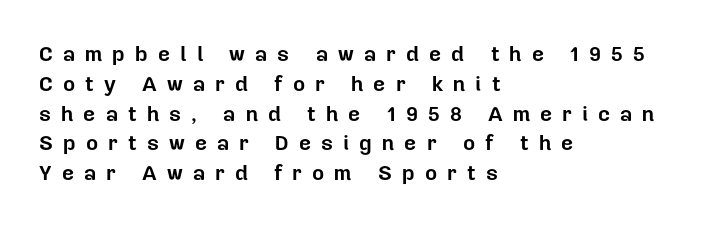
{"italic": "no", "bold": "yes", "underline": "no", "align": "left", "line_spacing": "normal", "line_spacing_ratio": 1.42, "letter_spacing": "wide", "letter_spacing_em": 0.48, "glyph_px": 21}
